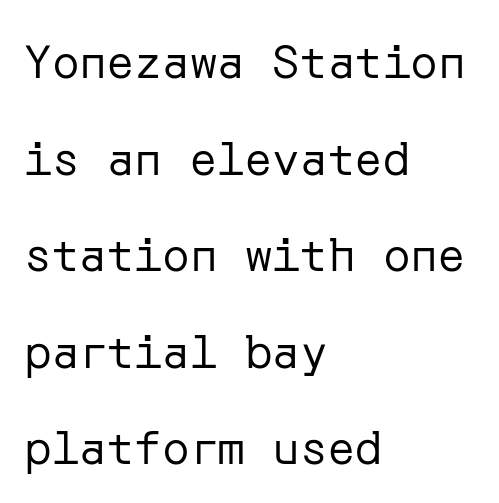
{"serif": "no", "italic": "no", "bold": "no", "weight": "regular", "width": "normal", "stroke_contrast": "low", "x_height": "medium", "underline": "no", "align": "left", "line_spacing": "loose", "line_spacing_ratio": 2.1, "letter_spacing": "normal", "letter_spacing_em": 0.0, "glyph_px": 46}
